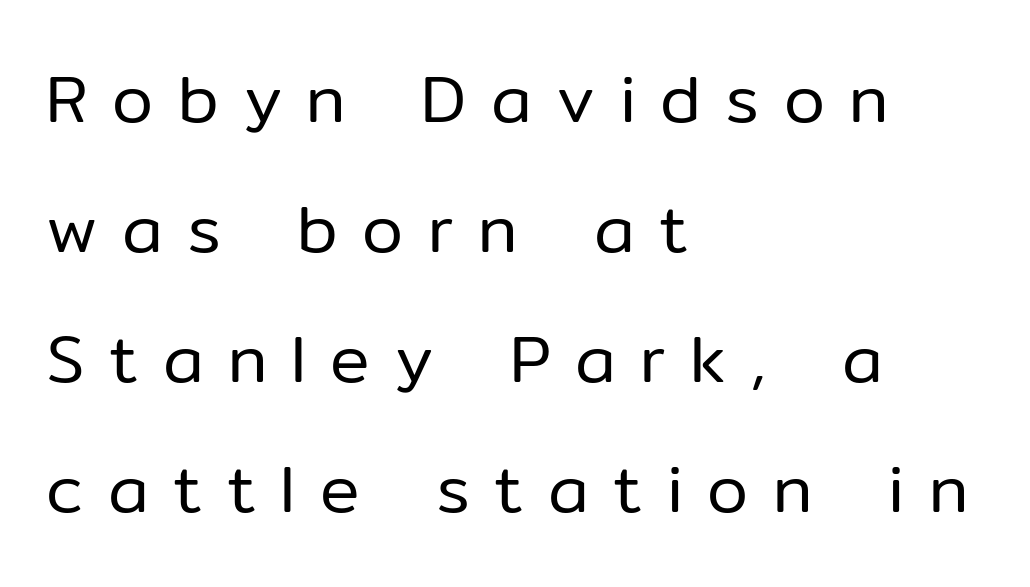
Q: Is the text bold? A: No.
Q: Is the text italic (slanted)? A: No, it is upright.
Q: Is the typeface a serif or a sans-serif typeface? A: Sans-serif.
Q: Is the text underlined? A: No.
Q: How is the paragraph aligned? A: Left-aligned.
Q: Is the spacing between letters normal or unusually wide? A: Unusually wide.
Q: Is the spacing between lines tight, normal or loose? A: Loose.
Q: Width (condensed, normal, or wide)? A: Normal.
Q: Stroke contrast? A: Low.
Q: x-height? A: Medium.
Q: Monospaced? A: No.
